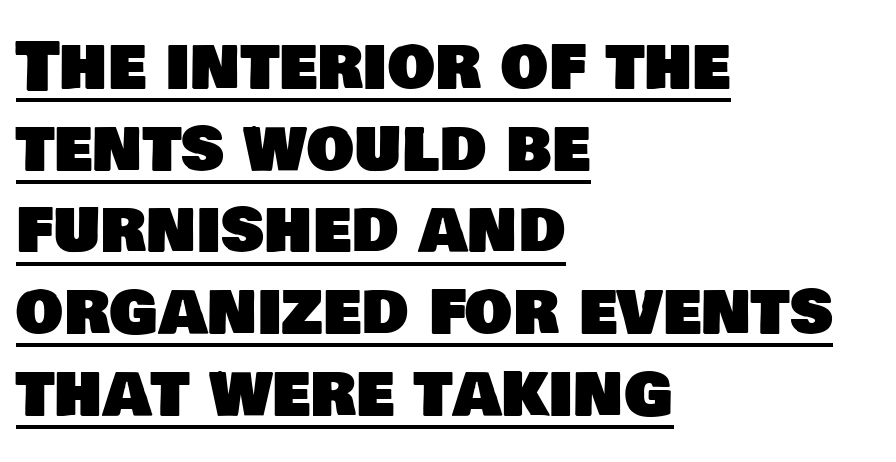
Q: Is the typeface a serif or a sans-serif typeface? A: Sans-serif.
Q: Is the text underlined? A: Yes.
Q: How is the paragraph aligned? A: Left-aligned.
Q: Is the spacing between letters normal or unusually wide? A: Normal.
Q: Width (condensed, normal, or wide)? A: Normal.
Q: Stroke contrast? A: Low.
Q: x-height? A: Large.
Q: Monospaced? A: No.
